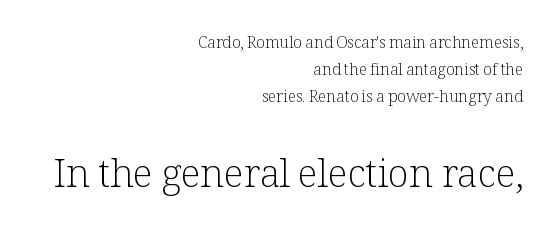
The image shows 39 px light serif type, upright; set right-aligned, normal line spacing (1.7x), normal letter spacing, not underlined; the second (bottom) block is 2.44x larger; low stroke contrast and a medium x-height.
